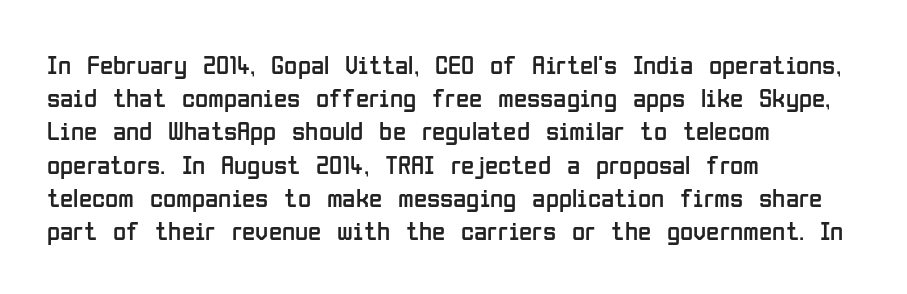
The image shows 27 px text type, upright; set left-aligned, line spacing 1.23x, normal letter spacing, not underlined.
